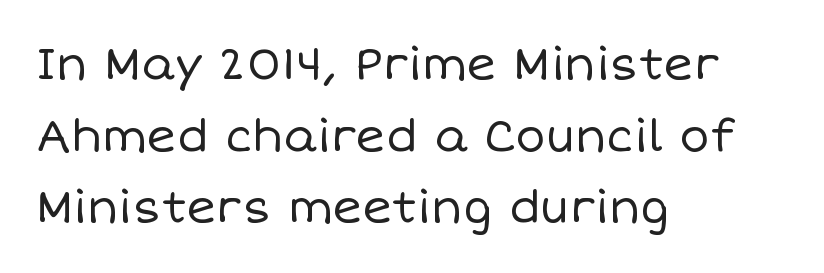
Q: Is the text bold? A: No.
Q: Is the text italic (slanted)? A: No, it is upright.
Q: Is the text underlined? A: No.
Q: How is the paragraph aligned? A: Left-aligned.
Q: Is the spacing between letters normal or unusually wide? A: Normal.
Q: Is the spacing between lines tight, normal or loose? A: Normal.
Q: Width (condensed, normal, or wide)? A: Normal.
Q: Stroke contrast? A: Low.
Q: x-height? A: Large.
Q: Monospaced? A: No.
